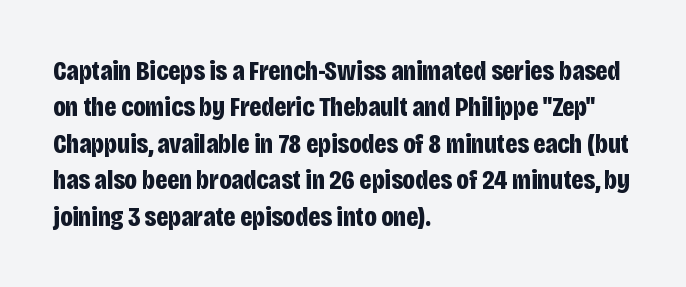
Emphasis by weight is at full strength: bold. One glance says typical: line gaps are just what's usual. Spacing between characters is what you'd get straight out of the box. The text block is weighted toward the left margin, trailing off unevenly rightward. Posture: vertical.
